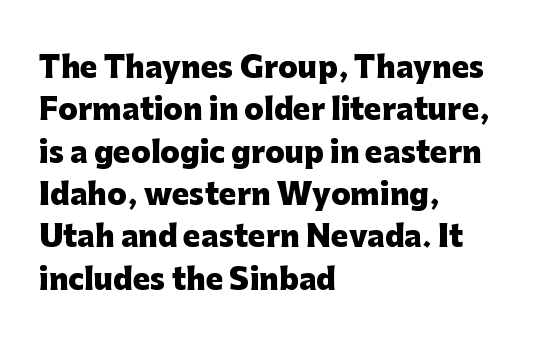
{"serif": "no", "italic": "no", "bold": "yes", "weight": "heavy", "width": "normal", "stroke_contrast": "low", "x_height": "medium", "monospaced": "no", "underline": "no", "align": "left", "line_spacing": "normal", "line_spacing_ratio": 1.46, "letter_spacing": "normal", "letter_spacing_em": 0.0, "glyph_px": 29}
